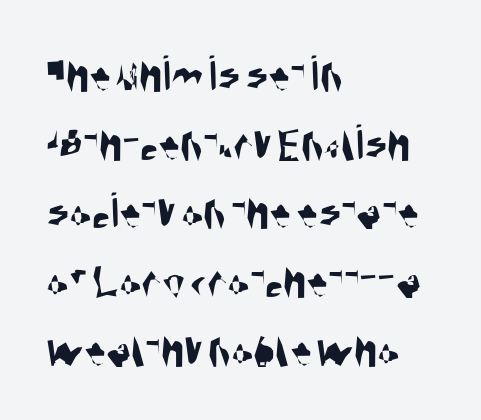
The paragraph has a hard left edge and a soft right edge. Character widths vary here, with narrow letters taking less room than wide ones. Standard letterfit; no display-style spreading of the glyphs. The leading is moderate, giving the passage an even texture. Quick note: underline off.
